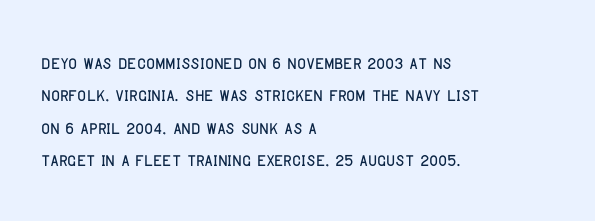
{"italic": "no", "underline": "no", "align": "left", "line_spacing": "normal", "line_spacing_ratio": 1.35, "letter_spacing": "normal", "letter_spacing_em": 0.0, "glyph_px": 24}
